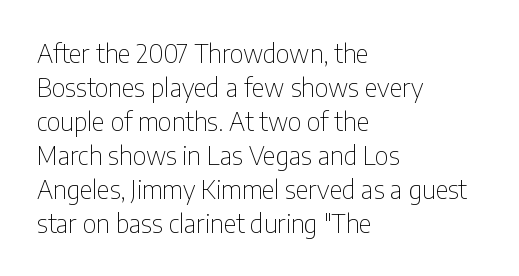
A normal amount of white space separates one row of letters from the next. Honestly, the letter spacing is just normal — you wouldn't notice it. The font's upright variant was chosen for this text. Is this a heavy cut? Hardly; it is regular or lighter. Caption: multi-line text, flush left, ragged right.
